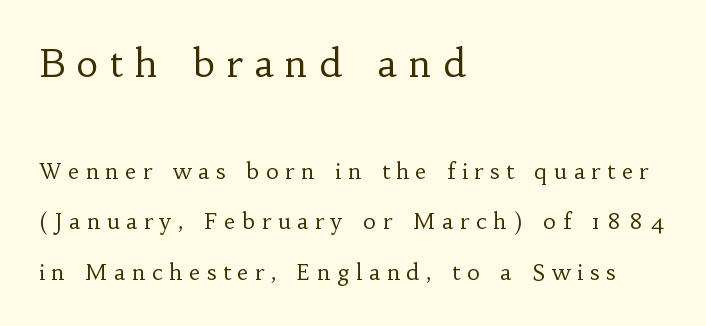
{"serif": "yes", "italic": "no", "bold": "no", "weight": "regular", "width": "normal", "stroke_contrast": "low", "x_height": "small", "monospaced": "no", "underline": "no", "align": "left", "line_spacing": "loose", "line_spacing_ratio": 2.3, "letter_spacing": "wide", "letter_spacing_em": 0.31, "larger_block": "first", "size_ratio": 1.73, "glyph_px": 38}
